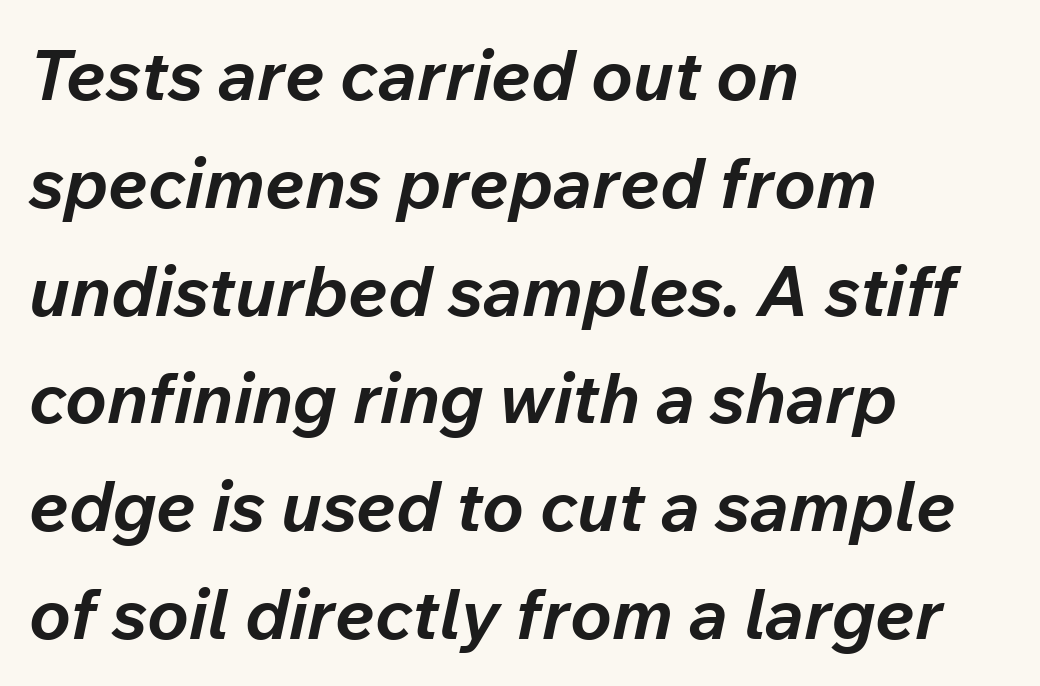
The image shows 70 px bold type, italic (leaning right); set left-aligned, normal line spacing (1.54x), normal letter spacing, not underlined; low stroke contrast and a medium x-height.
